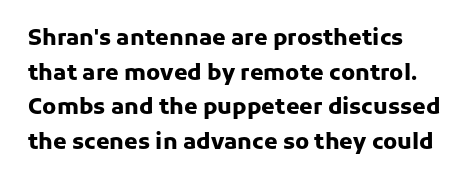
This sample uses an upright cut, with every glyph sitting square on the baseline. Whoever set this chose a conventional vertical rhythm. Students, note that the glyphs here touch the page at normal intervals. Strokes here are thick enough to call this a true bold.
